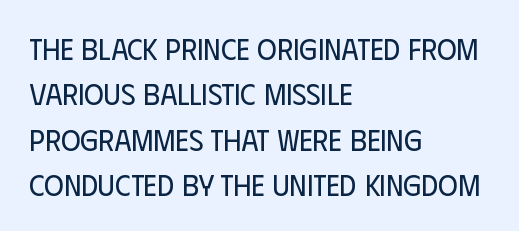
The image shows 30 px regular-weight, condensed sans-serif type, upright; set left-aligned, normal line spacing (1.51x), normal letter spacing, not underlined; low stroke contrast and a large x-height.
